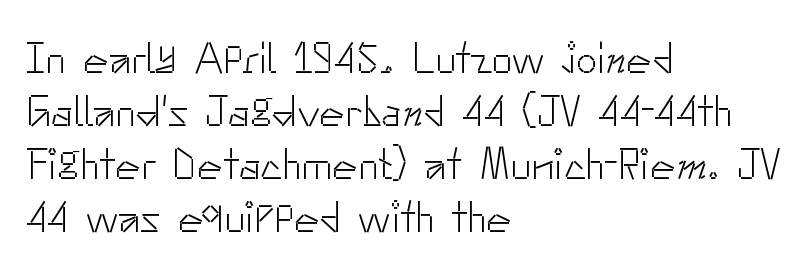
The image shows 43 px light sans-serif type, upright; set left-aligned, line spacing 1.23x, normal letter spacing, not underlined; low stroke contrast and a small x-height.
